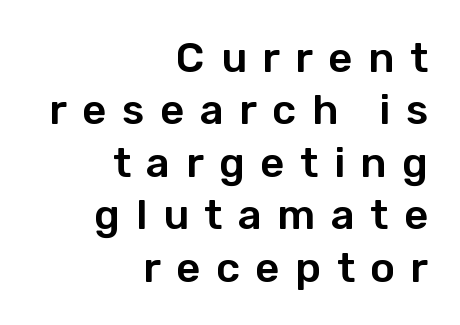
The specimen omits any rule beneath the text block's lines. Quick note: interline space is typical. This sample uses a sans-serif face. Vertical strokes here are truly vertical. Caption: expanded tracking, letters set apart. Line ends are locked; line starts wander.
